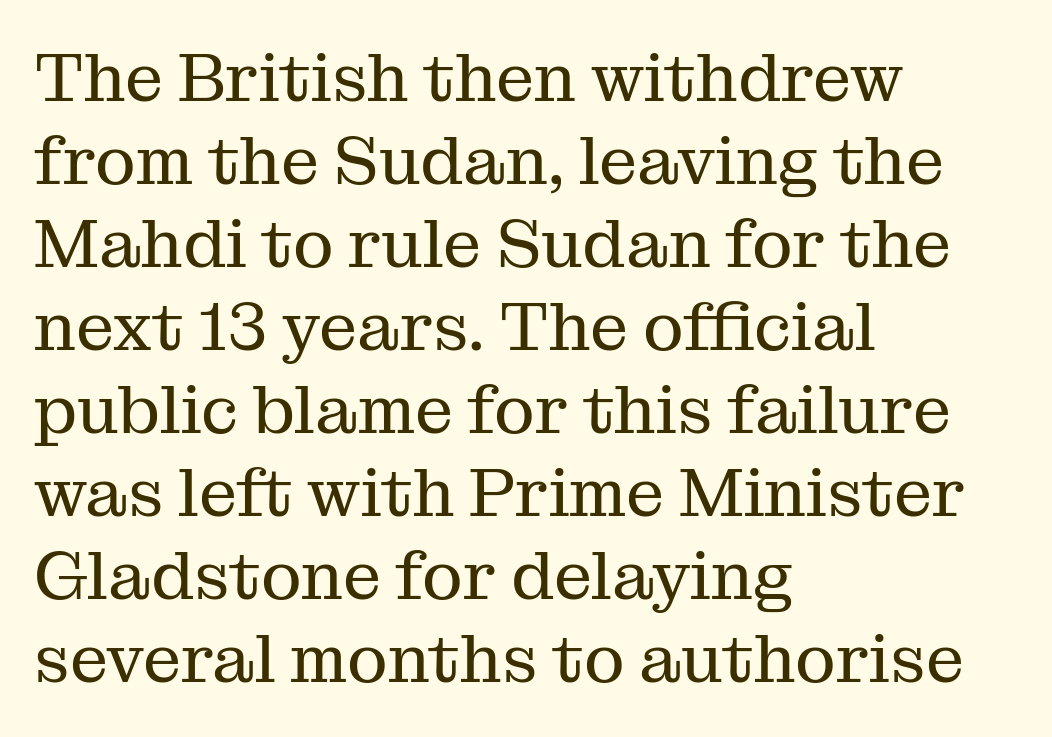
The image shows 68 px regular-weight serif type, upright; set left-aligned, line spacing 1.22x, normal letter spacing, not underlined; medium stroke contrast and a medium x-height.
